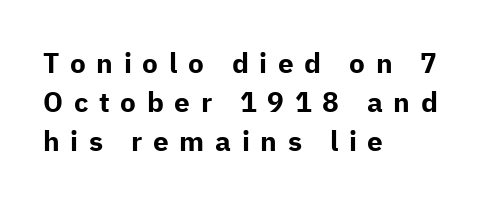
{"serif": "no", "italic": "no", "bold": "yes", "weight": "bold", "width": "normal", "stroke_contrast": "low", "x_height": "medium", "monospaced": "no", "underline": "no", "align": "left", "line_spacing": "normal", "line_spacing_ratio": 1.39, "letter_spacing": "wide", "letter_spacing_em": 0.38, "glyph_px": 28}
